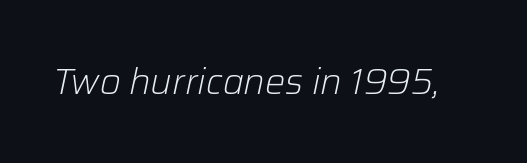
Q: Is the text bold? A: No.
Q: Is the text italic (slanted)? A: Yes, it leans right by about 12 degrees.
Q: Is the text underlined? A: No.
Q: Is the spacing between letters normal or unusually wide? A: Normal.
Q: Width (condensed, normal, or wide)? A: Normal.
Q: Stroke contrast? A: Low.
Q: x-height? A: Medium.
Q: Monospaced? A: No.
